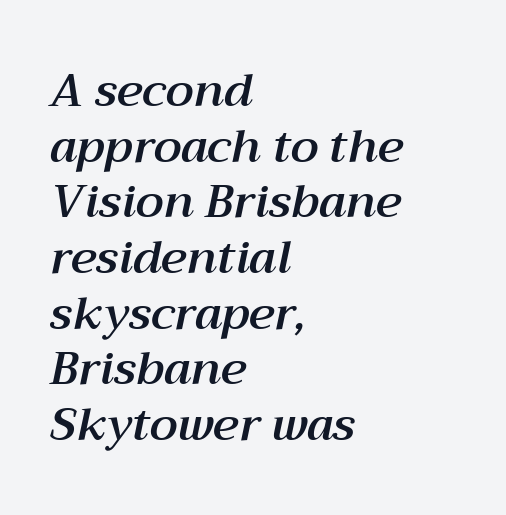
Note the varied advance widths — an 'i' is clearly narrower than an 'm'. The baseline area is clear. Tall strokes in this sample are angled rather than plumb. The rendering anchors every line to the left-hand side. Does extra space separate the letters? No, they use regular spacing.
